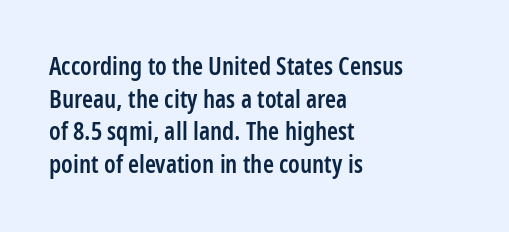
Short and long lines alike share a common starting point at left. Notice how the stems are strictly vertical — no italics here. Default kerning and tracking; the words read as compact shapes. Typesetter's note: demi weight, one step under bold.
